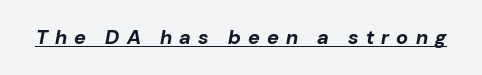
The image shows 20 px bold type, italic (leaning right); set unusually wide letter spacing (+0.36 em), underlined.
